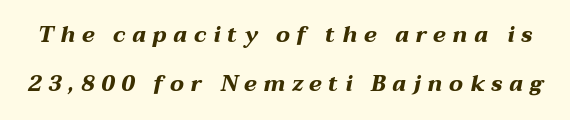
Q: Is the text bold? A: Yes.
Q: Is the text italic (slanted)? A: Yes, it leans right by about 12 degrees.
Q: Is the text underlined? A: No.
Q: Is the spacing between letters normal or unusually wide? A: Unusually wide.
Q: Is the spacing between lines tight, normal or loose? A: Loose.
